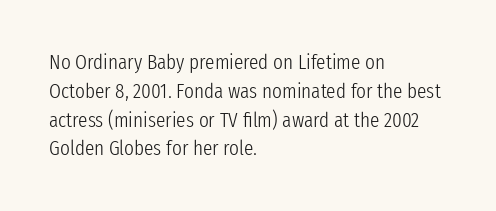
The image shows 21 px text type, upright; set left-aligned, normal line spacing (1.37x), normal letter spacing, not underlined.
